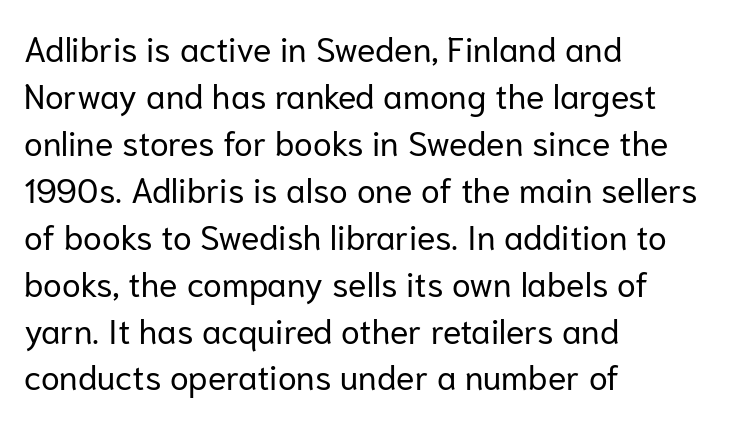
Q: Is the text bold? A: No.
Q: Is the text italic (slanted)? A: No, it is upright.
Q: Is the typeface a serif or a sans-serif typeface? A: Sans-serif.
Q: Is the text underlined? A: No.
Q: How is the paragraph aligned? A: Left-aligned.
Q: Is the spacing between letters normal or unusually wide? A: Normal.
Q: Is the spacing between lines tight, normal or loose? A: Normal.
Q: Width (condensed, normal, or wide)? A: Normal.
Q: Stroke contrast? A: Low.
Q: x-height? A: Medium.
Q: Monospaced? A: No.
